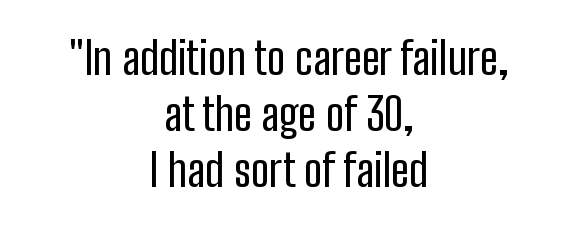
Q: Is the text italic (slanted)? A: No, it is upright.
Q: Is the typeface a serif or a sans-serif typeface? A: Sans-serif.
Q: Is the text underlined? A: No.
Q: How is the paragraph aligned? A: Centered.
Q: Is the spacing between letters normal or unusually wide? A: Normal.
Q: Is the spacing between lines tight, normal or loose? A: Normal.
Q: Width (condensed, normal, or wide)? A: Condensed.
Q: Stroke contrast? A: Low.
Q: x-height? A: Medium.
Q: Monospaced? A: No.
